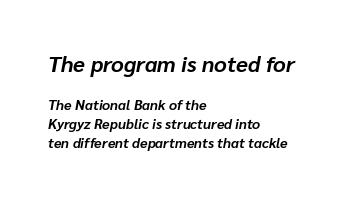
{"italic": "yes", "lean": "right", "slant_degrees": 10, "bold": "yes", "underline": "no", "align": "left", "line_spacing": "normal", "line_spacing_ratio": 1.35, "letter_spacing": "normal", "letter_spacing_em": 0.0, "larger_block": "first", "size_ratio": 1.57, "glyph_px": 22}
